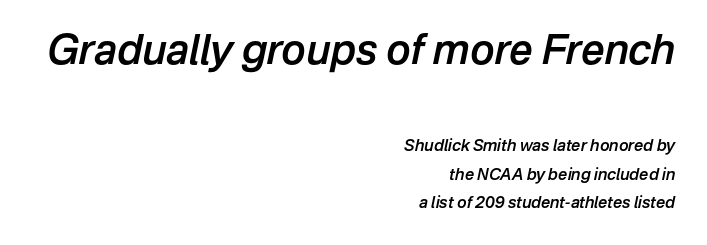
Q: Is the text bold? A: Semi-bold.
Q: Is the text italic (slanted)? A: Yes, it leans right by about 12 degrees.
Q: Is the text underlined? A: No.
Q: How is the paragraph aligned? A: Right-aligned.
Q: Is the spacing between letters normal or unusually wide? A: Normal.
Q: Which block of text is set in a larger size, the first (top) or the second (bottom)? A: The first (top) one.
Q: Width (condensed, normal, or wide)? A: Normal.
Q: Stroke contrast? A: Low.
Q: x-height? A: Medium.
Q: Monospaced? A: No.
